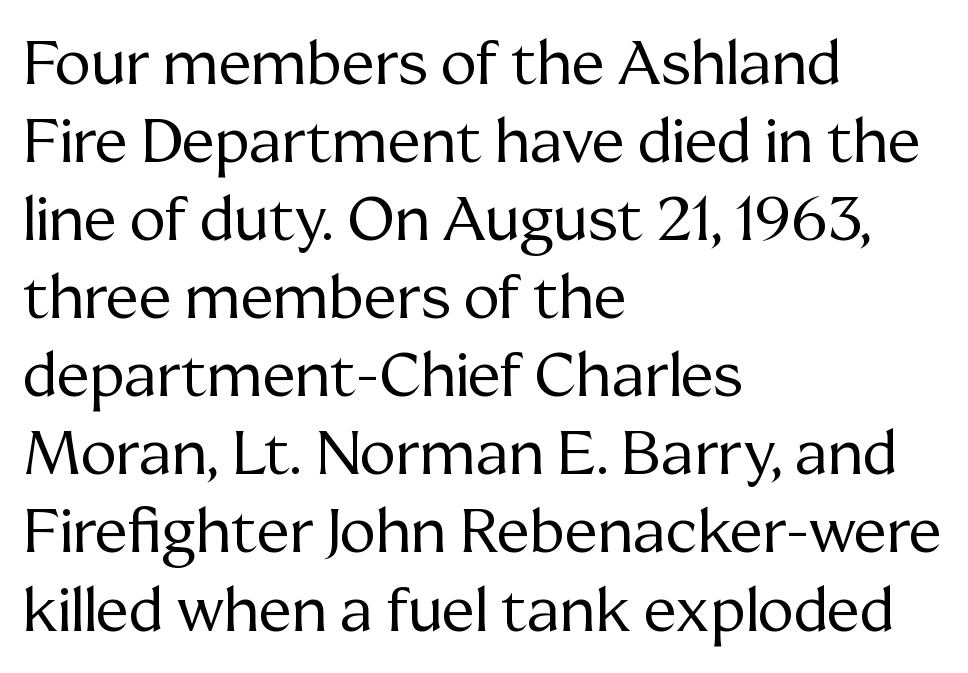
{"serif": "yes", "italic": "no", "bold": "no", "weight": "regular", "width": "normal", "stroke_contrast": "medium", "x_height": "medium", "monospaced": "no", "underline": "no", "align": "left", "line_spacing": "normal", "line_spacing_ratio": 1.28, "letter_spacing": "normal", "letter_spacing_em": 0.0, "glyph_px": 61}
